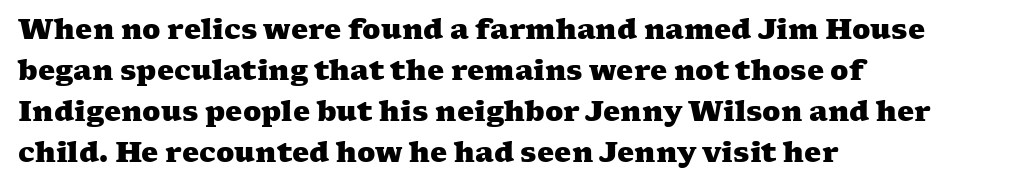
The image shows 27 px bold type; set left-aligned, normal line spacing (1.52x), normal letter spacing, not underlined.
